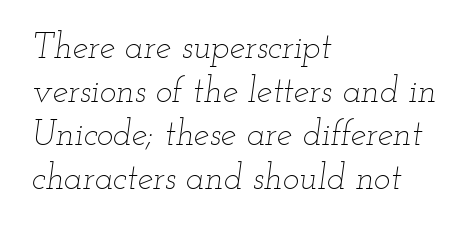
Q: Is the text bold? A: No.
Q: Is the text italic (slanted)? A: Yes, it leans right by about 12 degrees.
Q: Is the text underlined? A: No.
Q: How is the paragraph aligned? A: Left-aligned.
Q: Is the spacing between letters normal or unusually wide? A: Normal.
Q: Is the spacing between lines tight, normal or loose? A: Normal.
Q: Width (condensed, normal, or wide)? A: Wide.
Q: Stroke contrast? A: Low.
Q: x-height? A: Small.
Q: Monospaced? A: No.
